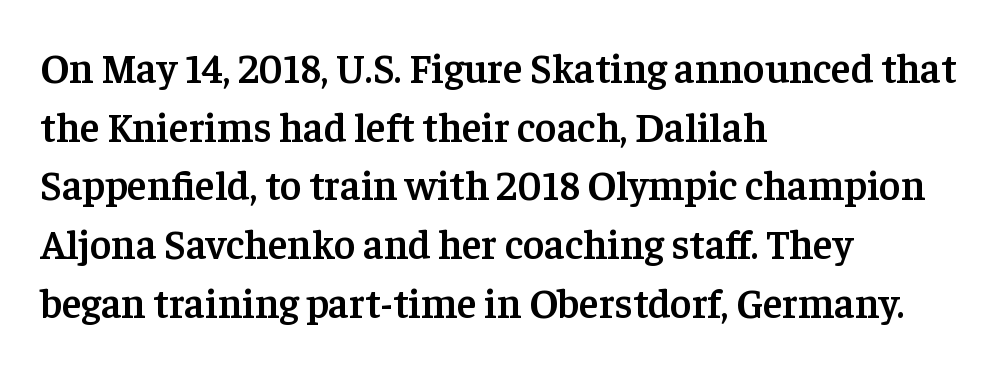
Q: Is the text bold? A: Semi-bold.
Q: Is the text italic (slanted)? A: No, it is upright.
Q: Is the typeface a serif or a sans-serif typeface? A: Serif.
Q: Is the text underlined? A: No.
Q: How is the paragraph aligned? A: Left-aligned.
Q: Is the spacing between letters normal or unusually wide? A: Normal.
Q: Is the spacing between lines tight, normal or loose? A: Normal.
Q: Width (condensed, normal, or wide)? A: Normal.
Q: Stroke contrast? A: Low.
Q: x-height? A: Medium.
Q: Monospaced? A: No.
